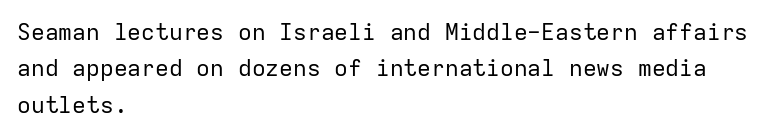
{"italic": "no", "bold": "no", "underline": "no", "align": "left", "line_spacing": "normal", "line_spacing_ratio": 1.58, "letter_spacing": "normal", "letter_spacing_em": 0.0, "glyph_px": 23}
